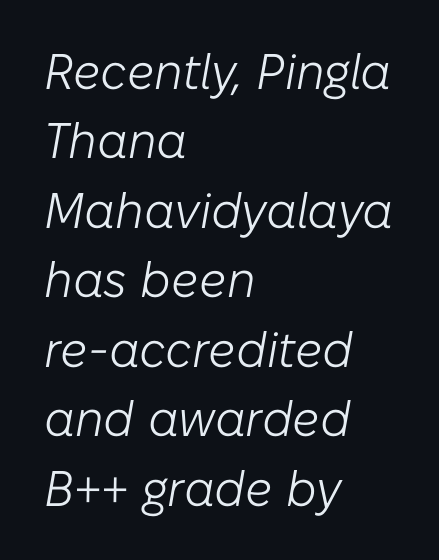
Q: Is the text bold? A: No.
Q: Is the text italic (slanted)? A: Yes, it leans right by about 10 degrees.
Q: Is the text underlined? A: No.
Q: How is the paragraph aligned? A: Left-aligned.
Q: Is the spacing between letters normal or unusually wide? A: Normal.
Q: Is the spacing between lines tight, normal or loose? A: Normal.
Q: Width (condensed, normal, or wide)? A: Normal.
Q: Stroke contrast? A: Low.
Q: x-height? A: Medium.
Q: Monospaced? A: No.
